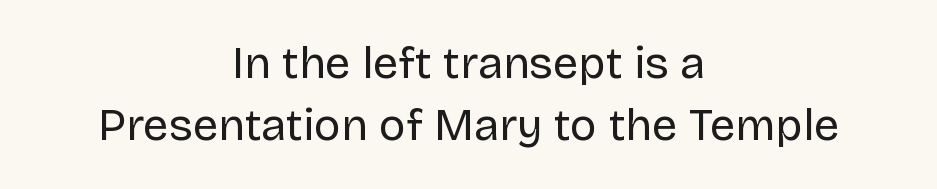
The compositor balanced each line on the midline. This sample has the flowing, uneven cadence of proportional lettering. If you drew a line through each stem, it would be perfectly vertical. Descenders hang freely into open space. Students, note that the glyphs here touch the page at normal intervals. Normally led — the rows are evenly, conventionally spaced.
